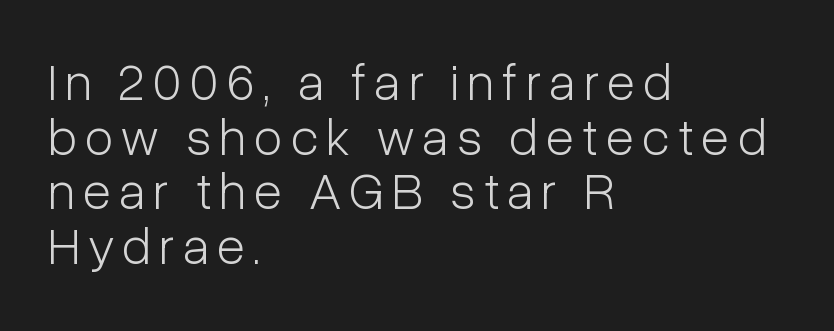
Q: Is the text bold? A: No.
Q: Is the text italic (slanted)? A: No, it is upright.
Q: Is the typeface a serif or a sans-serif typeface? A: Sans-serif.
Q: Is the text underlined? A: No.
Q: How is the paragraph aligned? A: Left-aligned.
Q: Is the spacing between lines tight, normal or loose? A: Tight.
Q: Width (condensed, normal, or wide)? A: Condensed.
Q: Stroke contrast? A: Low.
Q: x-height? A: Medium.
Q: Monospaced? A: No.
